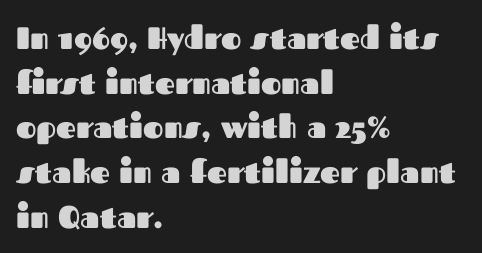
{"serif": "no", "italic": "no", "bold": "yes", "weight": "heavy", "width": "normal", "stroke_contrast": "medium", "x_height": "medium", "monospaced": "no", "underline": "no", "align": "left", "line_spacing": "normal", "line_spacing_ratio": 1.44, "letter_spacing": "normal", "letter_spacing_em": 0.0, "glyph_px": 31}
